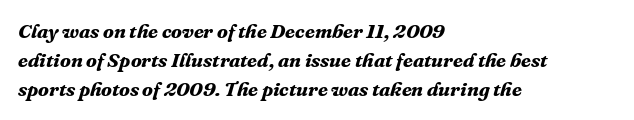
{"italic": "yes", "lean": "right", "slant_degrees": 16, "bold": "yes", "underline": "no", "align": "left", "line_spacing": "normal", "line_spacing_ratio": 1.44, "letter_spacing": "normal", "letter_spacing_em": 0.0, "glyph_px": 20}
